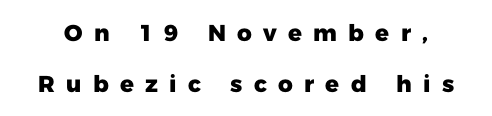
The type sits square on the baseline with zero lean. The designer dialed line spacing up above the default. Weight: bold. Glance below the letters and you will spot only blank space. Glyph-to-glyph distance is far greater than everyday printed text.
